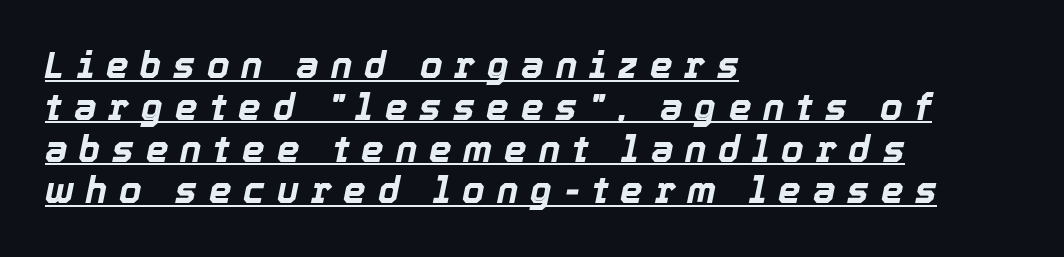
{"italic": "yes", "lean": "right", "slant_degrees": 12, "bold": "yes", "weight": "bold", "width": "normal", "x_height": "medium", "monospaced": "no", "underline": "yes", "align": "left", "line_spacing_ratio": 1.16, "letter_spacing": "wide", "letter_spacing_em": 0.33, "glyph_px": 36}
